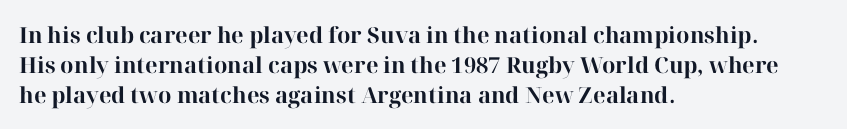
Q: Is the text bold? A: Yes.
Q: Is the text italic (slanted)? A: No, it is upright.
Q: Is the text underlined? A: No.
Q: How is the paragraph aligned? A: Left-aligned.
Q: Is the spacing between letters normal or unusually wide? A: Normal.
Q: Is the spacing between lines tight, normal or loose? A: Normal.
